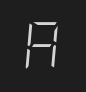
The image shows 46 px light, condensed type, italic (leaning right); set not underlined; low stroke contrast and a large x-height.
